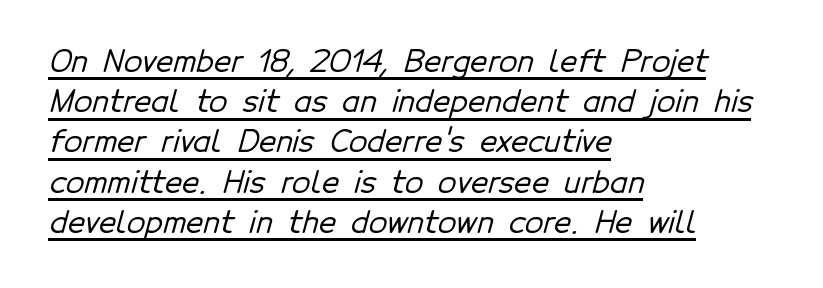
{"serif": "no", "width": "normal", "stroke_contrast": "low", "x_height": "medium", "monospaced": "no", "underline": "yes", "align": "left", "line_spacing": "normal", "line_spacing_ratio": 1.34, "letter_spacing": "normal", "letter_spacing_em": 0.0, "glyph_px": 30}
